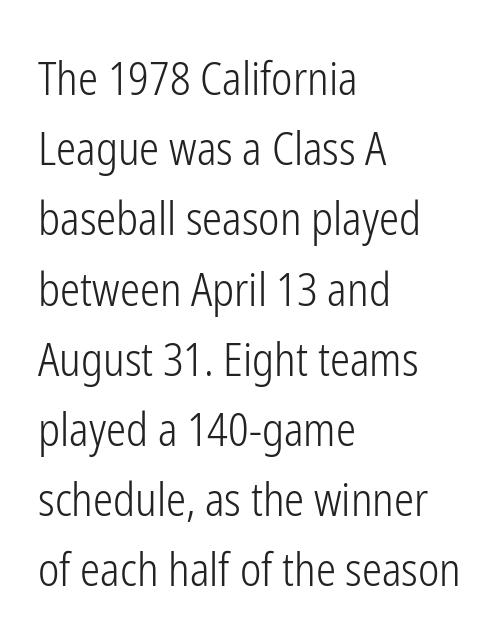
The image shows 45 px light, condensed sans-serif type, upright; set left-aligned, normal line spacing (1.56x), normal letter spacing, not underlined; low stroke contrast and a medium x-height.
